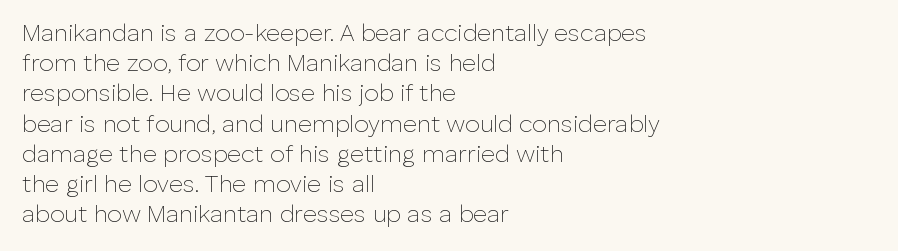
The image shows 24 px text type, upright; set left-aligned, normal line spacing (1.26x), normal letter spacing, not underlined.
